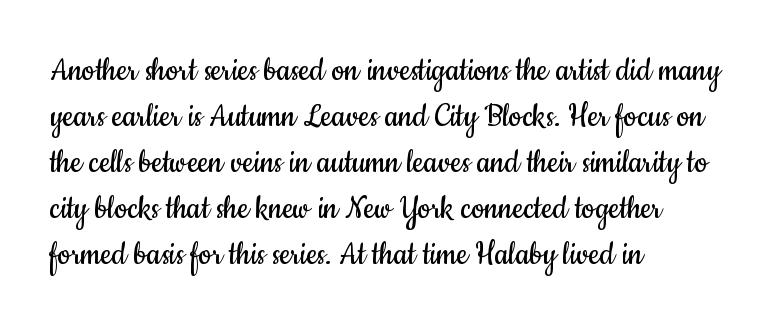
Check where the strokes stop: nothing finishes them off — pure sans. Varying glyph widths throughout — classic text-font behaviour. The baseline area is clear. The face used here is rendered with its standard letterfit.
